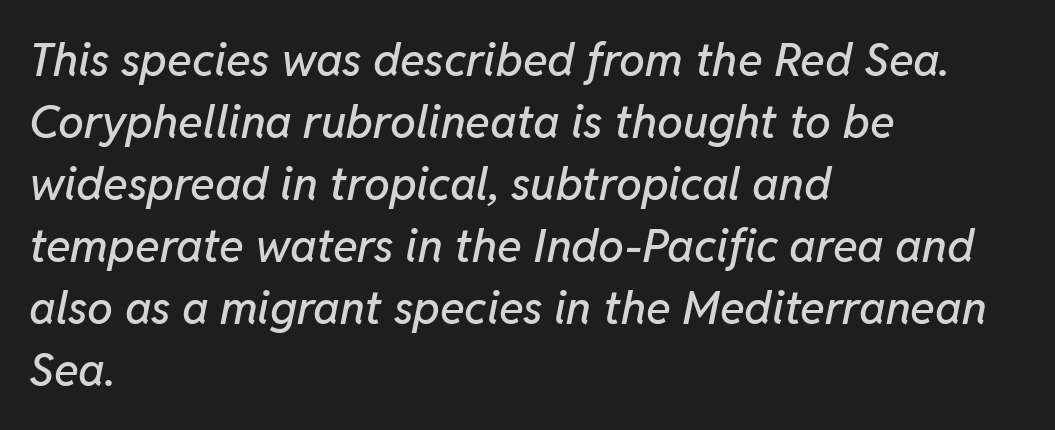
Q: Is the text italic (slanted)? A: Yes, it leans right by about 11 degrees.
Q: Is the text underlined? A: No.
Q: How is the paragraph aligned? A: Left-aligned.
Q: Is the spacing between letters normal or unusually wide? A: Normal.
Q: Is the spacing between lines tight, normal or loose? A: Normal.
Q: Width (condensed, normal, or wide)? A: Normal.
Q: Stroke contrast? A: Low.
Q: x-height? A: Medium.
Q: Monospaced? A: No.
